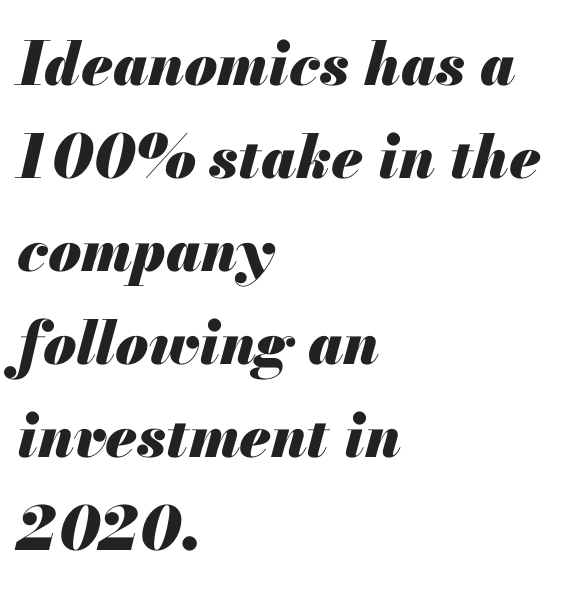
Q: Is the text bold? A: Yes.
Q: Is the text italic (slanted)? A: Yes, it leans right by about 13 degrees.
Q: Is the text underlined? A: No.
Q: How is the paragraph aligned? A: Left-aligned.
Q: Is the spacing between letters normal or unusually wide? A: Normal.
Q: Is the spacing between lines tight, normal or loose? A: Normal.
Q: Width (condensed, normal, or wide)? A: Normal.
Q: Stroke contrast? A: Medium.
Q: x-height? A: Small.
Q: Monospaced? A: No.
